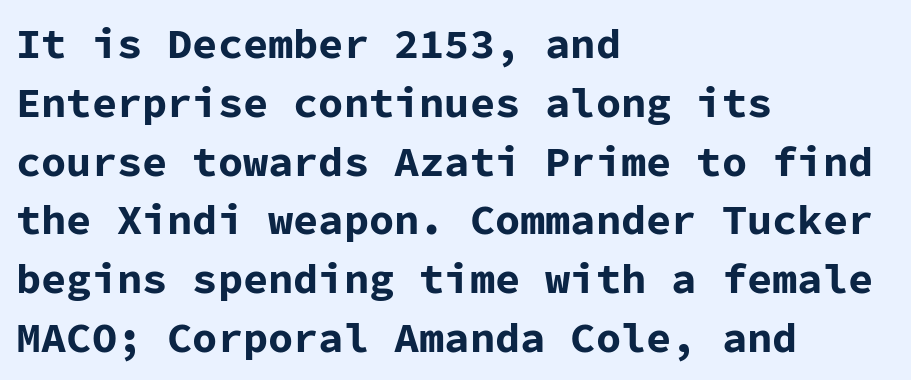
The image shows 42 px bold sans-serif type, upright, monospaced; set left-aligned, normal line spacing (1.4x), normal letter spacing, not underlined; low stroke contrast and a medium x-height.
